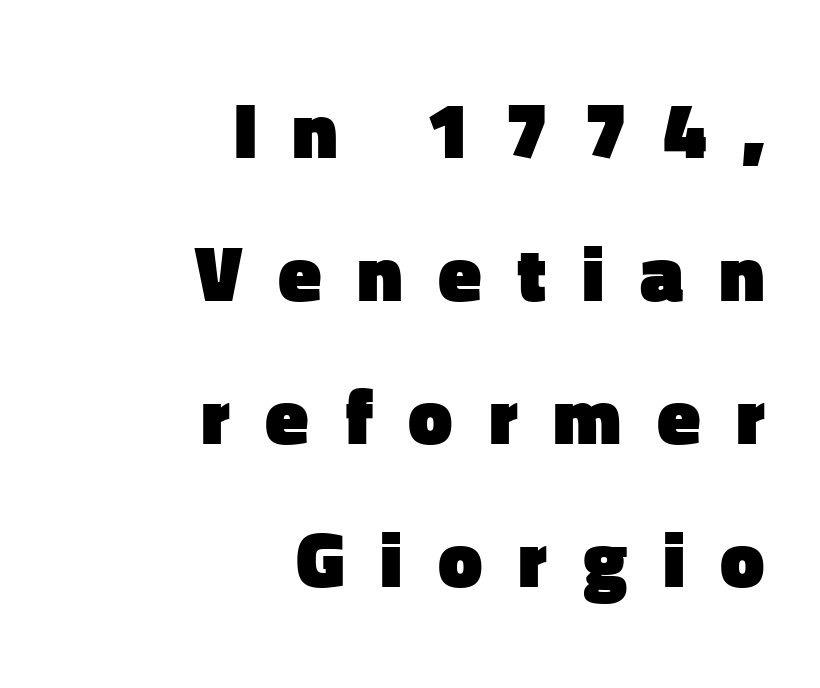
Q: Is the text bold? A: Yes.
Q: Is the text italic (slanted)? A: No, it is upright.
Q: Is the typeface a serif or a sans-serif typeface? A: Sans-serif.
Q: Is the text underlined? A: No.
Q: How is the paragraph aligned? A: Right-aligned.
Q: Is the spacing between letters normal or unusually wide? A: Unusually wide.
Q: Width (condensed, normal, or wide)? A: Normal.
Q: Stroke contrast? A: Low.
Q: x-height? A: Medium.
Q: Monospaced? A: No.
